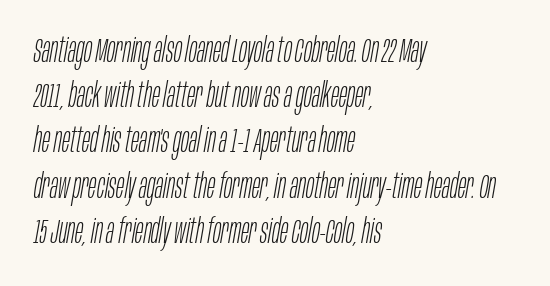
Q: Is the text bold? A: No.
Q: Is the text italic (slanted)? A: Yes, it leans right by about 10 degrees.
Q: Is the text underlined? A: No.
Q: How is the paragraph aligned? A: Left-aligned.
Q: Is the spacing between letters normal or unusually wide? A: Normal.
Q: Is the spacing between lines tight, normal or loose? A: Normal.
Q: Width (condensed, normal, or wide)? A: Condensed.
Q: Stroke contrast? A: Low.
Q: x-height? A: Large.
Q: Monospaced? A: No.
